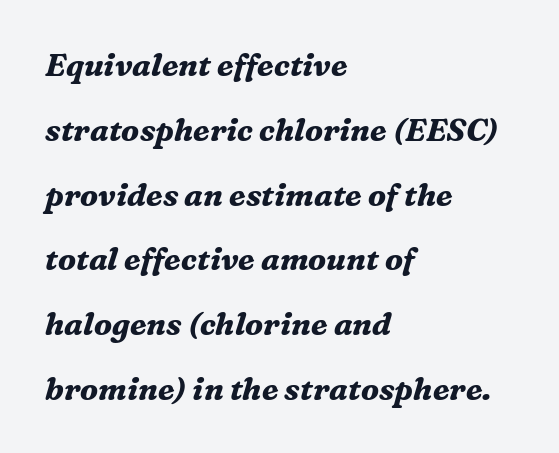
The rendering applies a slant to the glyphs. A bare baseline throughout the passage. The passage shown is typed in a proportional face where columns would drift. One-word summary of the alignment: left. Observe the ordinary spacing: letters are neighbours, not strangers. What's the leading like? Stretched, with rows far apart.
